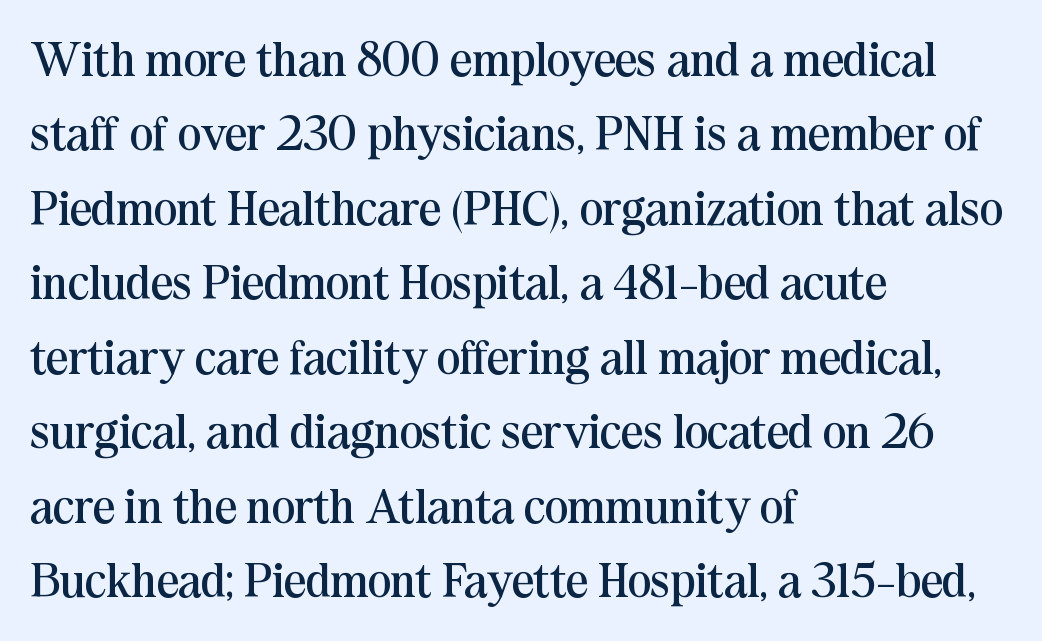
The passage shown is not underscored anywhere. The font is comparable to plain body text, perhaps lighter. The specimen reads as upright at a glance. Proportional: the letters do not fall into vertical columns.
